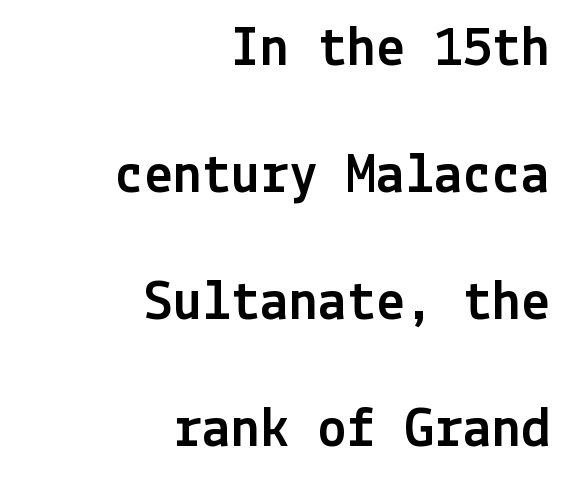
The image shows 58 px sans-serif type, upright; set right-aligned, loose line spacing (2.19x), normal letter spacing, not underlined; a medium x-height.
